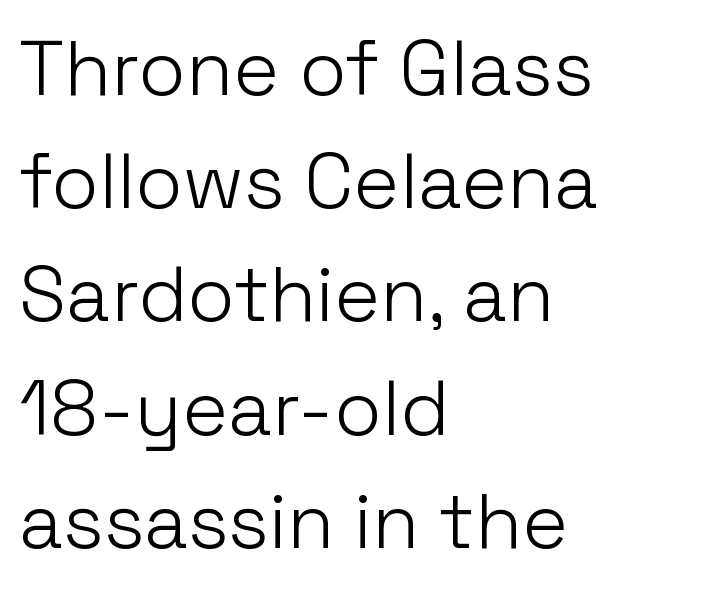
Each word holds together tightly as a unit, with standard inter-letter gaps. A roman cut, with each character standing at attention. Is this a sans? Yes — the strokes have no serifs. The line-height multiplier appears to be the usual default. Horizontal alignment here is leftward, the default for most running prose. Each stroke keeps to a modest, everyday thickness or less.
